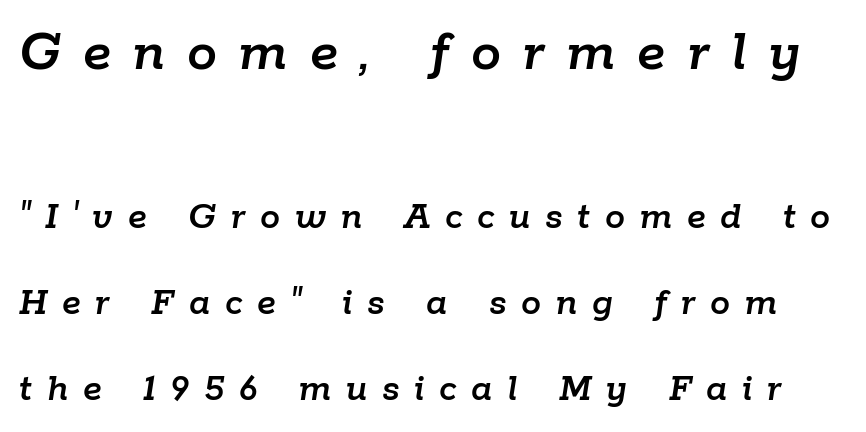
The image shows 60 px text type, italic (leaning right); set loose line spacing (2.14x), unusually wide letter spacing (+0.37 em), not underlined; the first (top) block is 1.5x larger; low stroke contrast and a medium x-height.
